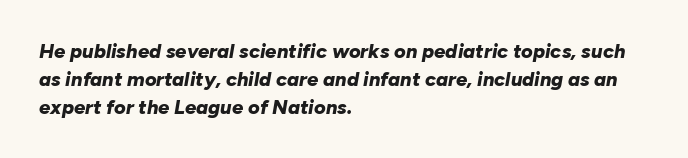
The image shows 20 px bold type, italic (leaning right); set left-aligned, normal line spacing (1.4x), normal letter spacing, not underlined.
